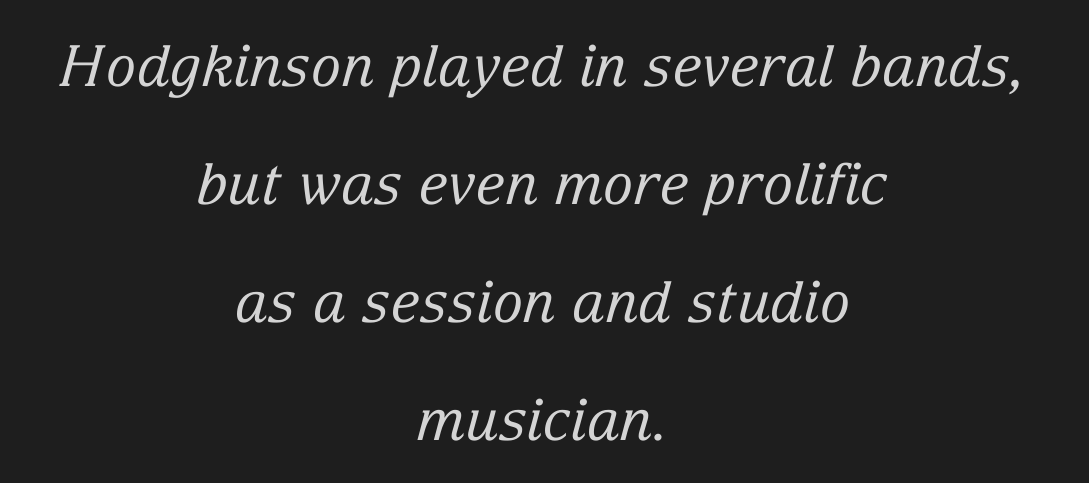
On a weight scale, this lands at 450 or below. The face used here is proportionally spaced, like ordinary book or web type. The letterforms sit shoulder to shoulder at normal distance. The words here are not underlined. The glyphs in this specimen are seriffed. Compared with typical paragraphs, the rows here are farther apart.
